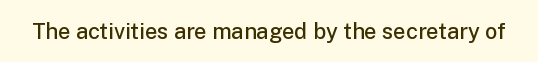
There is no visible air inserted between adjacent glyphs. The characters look somewhat weighty, a semibold short of true bold. Check the space under the baseline: it is left empty. Ascenders rise straight up at ninety degrees.
